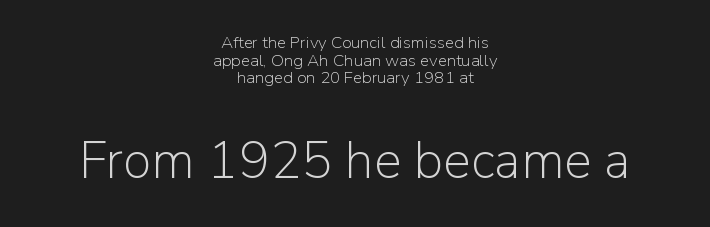
Here the second block reads like a headline and the first like body copy. Stems and bowls with no extra thickness — not bold. A typesetter would call this zero additional tracking. Rule under the text: the space is simply empty.
